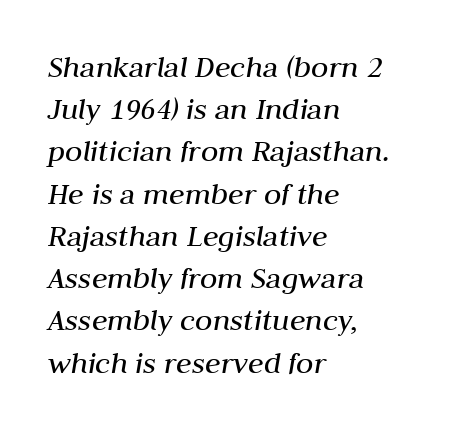
Q: Is the text bold? A: No.
Q: Is the text italic (slanted)? A: Yes, it leans right by about 10 degrees.
Q: Is the text underlined? A: No.
Q: How is the paragraph aligned? A: Left-aligned.
Q: Is the spacing between letters normal or unusually wide? A: Normal.
Q: Is the spacing between lines tight, normal or loose? A: Normal.
Q: Width (condensed, normal, or wide)? A: Normal.
Q: Stroke contrast? A: Medium.
Q: x-height? A: Medium.
Q: Monospaced? A: No.
